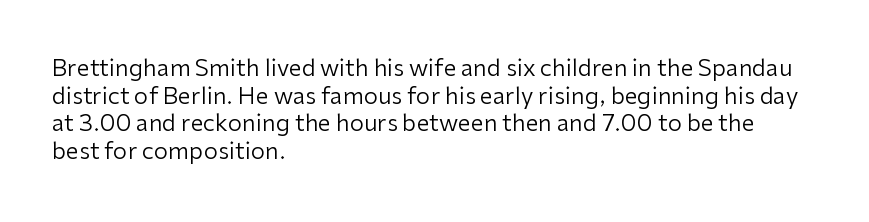
{"italic": "no", "bold": "no", "underline": "no", "align": "left", "line_spacing_ratio": 1.2, "letter_spacing": "normal", "letter_spacing_em": 0.0, "glyph_px": 23}
